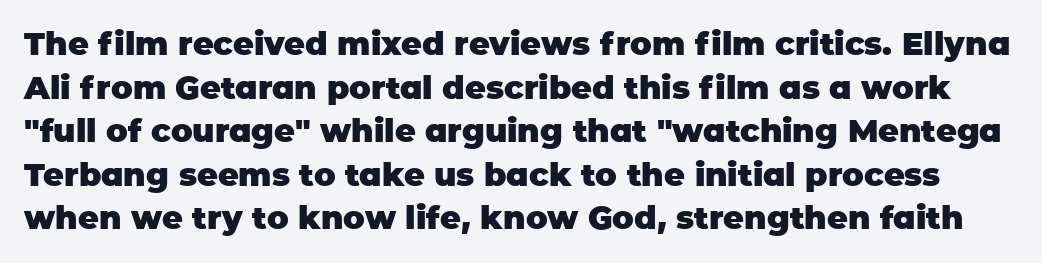
{"serif": "no", "italic": "no", "bold": "yes", "weight": "heavy", "width": "normal", "stroke_contrast": "low", "x_height": "large", "monospaced": "no", "underline": "no", "line_spacing": "normal", "line_spacing_ratio": 1.36, "letter_spacing": "normal", "letter_spacing_em": 0.0, "glyph_px": 32}
